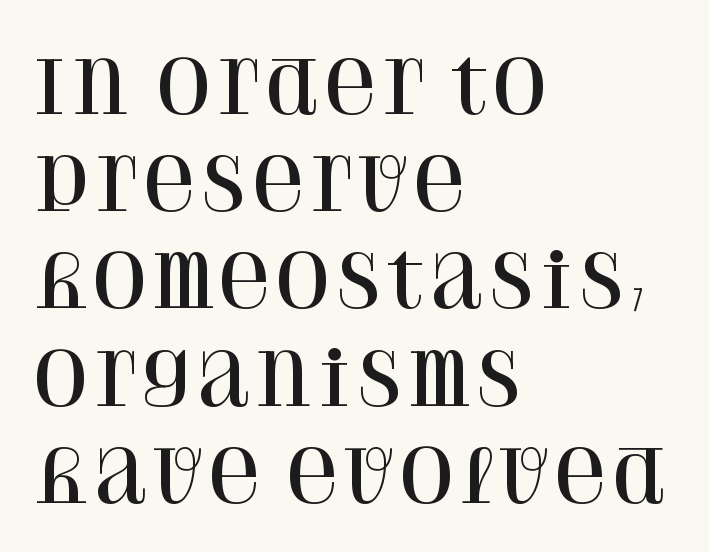
{"serif": "yes", "italic": "no", "width": "normal", "stroke_contrast": "high", "x_height": "large", "monospaced": "no", "underline": "no", "align": "left", "line_spacing": "normal", "line_spacing_ratio": 1.35, "letter_spacing": "normal", "letter_spacing_em": 0.0, "glyph_px": 72}
